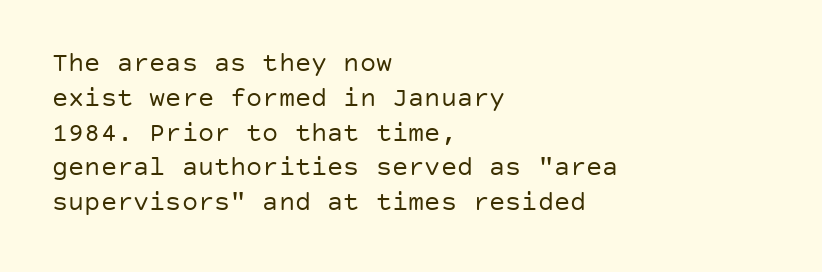
{"italic": "no", "bold": "no", "underline": "no", "align": "left", "line_spacing": "normal", "line_spacing_ratio": 1.29, "letter_spacing": "normal", "letter_spacing_em": 0.0, "glyph_px": 27}
